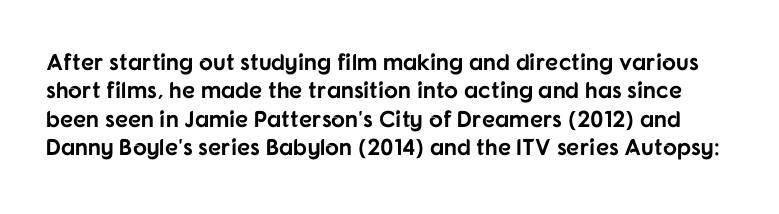
{"italic": "no", "bold": "yes", "underline": "no", "line_spacing_ratio": 1.23, "letter_spacing": "normal", "letter_spacing_em": 0.0, "glyph_px": 23}
